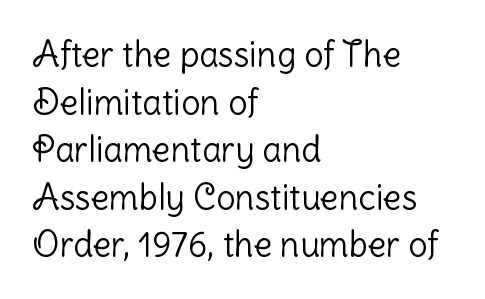
{"serif": "no", "italic": "no", "bold": "no", "weight": "light", "width": "normal", "stroke_contrast": "low", "x_height": "medium", "monospaced": "no", "underline": "no", "align": "left", "line_spacing": "normal", "line_spacing_ratio": 1.4, "letter_spacing": "normal", "letter_spacing_em": 0.0, "glyph_px": 34}
